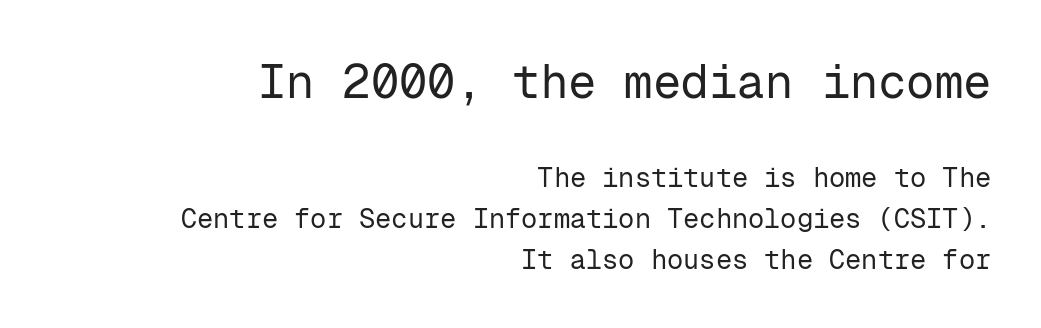
The image shows 47 px regular-weight sans-serif type, upright, monospaced; set right-aligned, normal line spacing (1.52x), normal letter spacing, not underlined; the first (top) block is 1.74x larger; low stroke contrast and a medium x-height.
